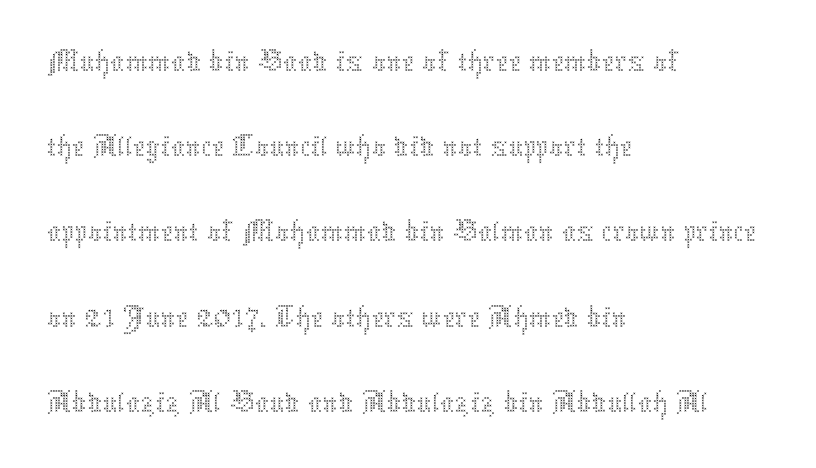
Q: Is the text bold? A: No.
Q: Is the text italic (slanted)? A: No, it is upright.
Q: Is the text underlined? A: No.
Q: How is the paragraph aligned? A: Left-aligned.
Q: Is the spacing between letters normal or unusually wide? A: Normal.
Q: Width (condensed, normal, or wide)? A: Normal.
Q: Stroke contrast? A: Medium.
Q: x-height? A: Medium.
Q: Monospaced? A: No.
